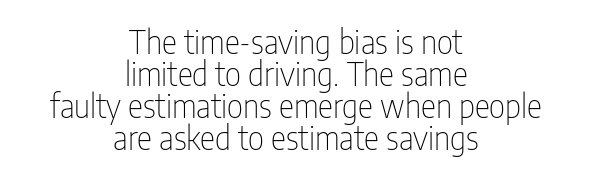
The lettering stays uniformly vertical, giving the passage a roman look. This sample has the flowing, uneven cadence of proportional lettering. The tracking reads as untouched default to a designer's eye. Underline: absent.
